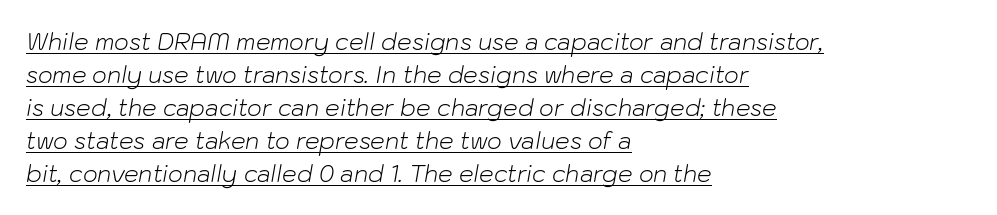
Weight class: somewhere from thin through regular. Quick note: underline on. Standard letterfit; no display-style spreading of the glyphs. The vertical gap from one line to the next is medium. Slant detected: the letters are inclined.
